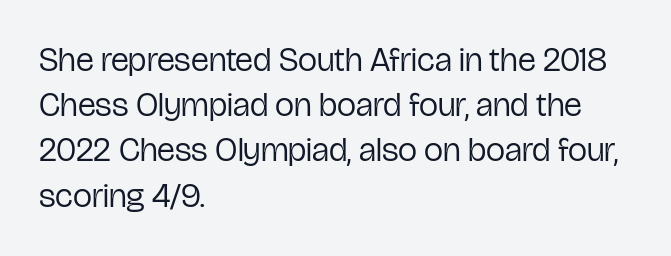
The image shows 34 px regular-weight, condensed sans-serif type, upright; set left-aligned, normal line spacing (1.33x), normal letter spacing, not underlined; low stroke contrast and a medium x-height.
